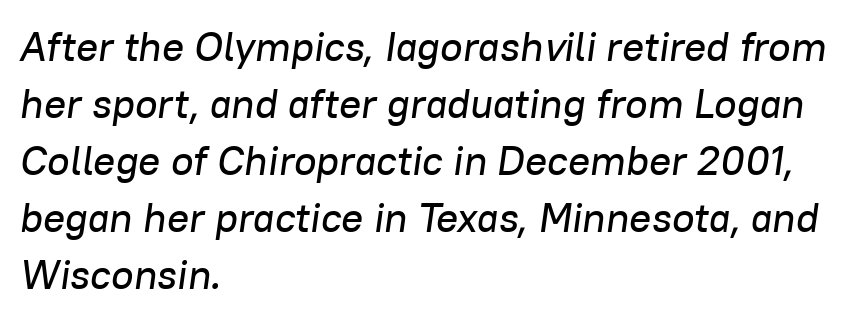
Q: Is the text italic (slanted)? A: Yes, it leans right by about 8 degrees.
Q: Is the text underlined? A: No.
Q: How is the paragraph aligned? A: Left-aligned.
Q: Is the spacing between letters normal or unusually wide? A: Normal.
Q: Is the spacing between lines tight, normal or loose? A: Normal.
Q: Width (condensed, normal, or wide)? A: Normal.
Q: Stroke contrast? A: Low.
Q: x-height? A: Medium.
Q: Monospaced? A: No.
